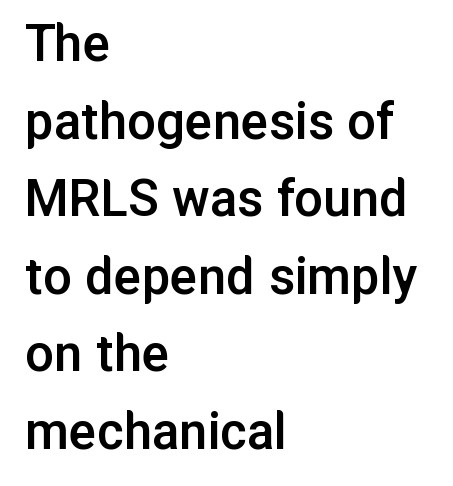
Q: Is the text bold? A: Semi-bold.
Q: Is the text italic (slanted)? A: No, it is upright.
Q: Is the typeface a serif or a sans-serif typeface? A: Sans-serif.
Q: Is the text underlined? A: No.
Q: How is the paragraph aligned? A: Left-aligned.
Q: Is the spacing between letters normal or unusually wide? A: Normal.
Q: Is the spacing between lines tight, normal or loose? A: Normal.
Q: Width (condensed, normal, or wide)? A: Normal.
Q: Stroke contrast? A: Low.
Q: x-height? A: Medium.
Q: Monospaced? A: No.
